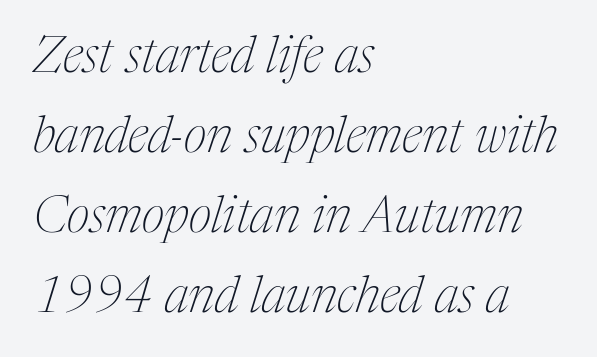
A typesetter would mark this as italic. Quick note: interline space is typical. Plain, unruled lines of type. The font is comparable to plain body text, perhaps lighter. Honestly, the letter spacing is just normal — you wouldn't notice it.
